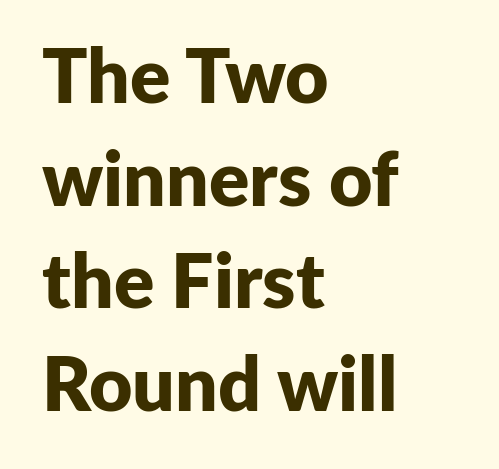
Q: Is the text bold? A: Yes.
Q: Is the text italic (slanted)? A: No, it is upright.
Q: Is the typeface a serif or a sans-serif typeface? A: Sans-serif.
Q: Is the text underlined? A: No.
Q: How is the paragraph aligned? A: Left-aligned.
Q: Is the spacing between letters normal or unusually wide? A: Normal.
Q: Is the spacing between lines tight, normal or loose? A: Normal.
Q: Width (condensed, normal, or wide)? A: Normal.
Q: Stroke contrast? A: Low.
Q: x-height? A: Medium.
Q: Monospaced? A: No.
